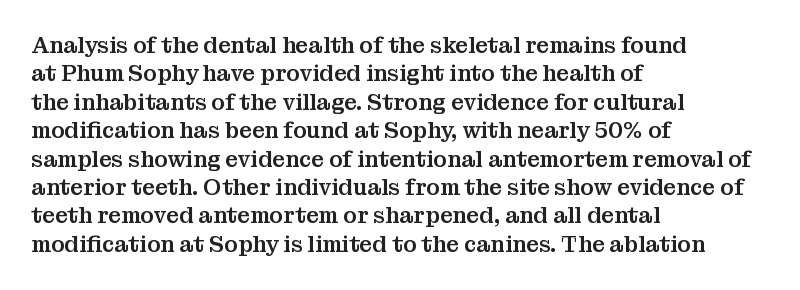
Q: Is the text italic (slanted)? A: No, it is upright.
Q: Is the text underlined? A: No.
Q: How is the paragraph aligned? A: Left-aligned.
Q: Is the spacing between letters normal or unusually wide? A: Normal.
Q: Is the spacing between lines tight, normal or loose? A: Normal.
